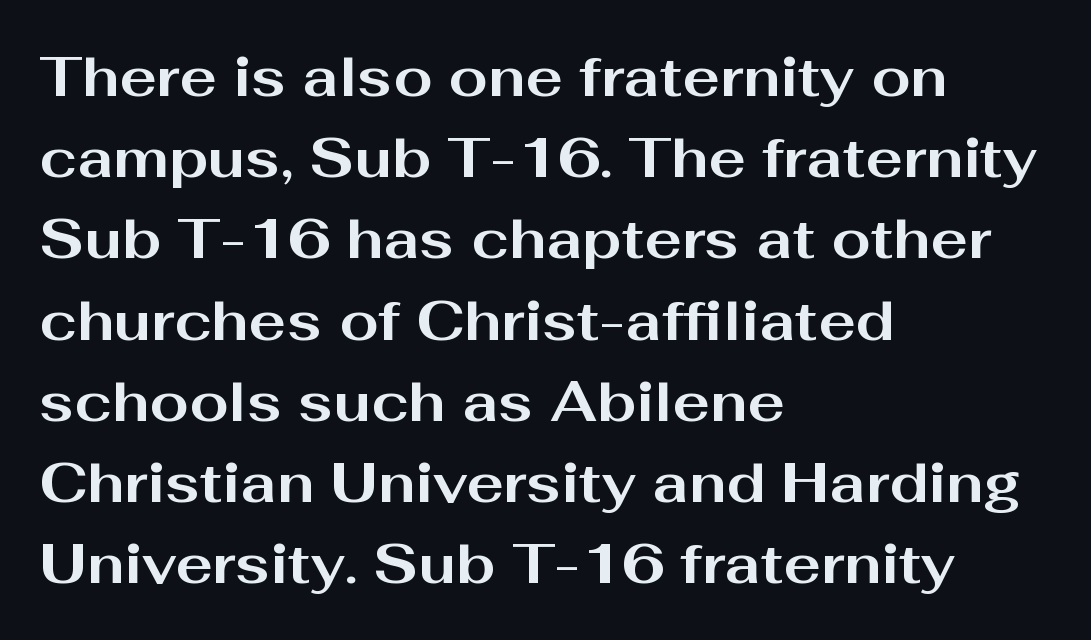
The image shows 56 px bold, wide sans-serif type, upright; set left-aligned, normal line spacing (1.45x), normal letter spacing, not underlined; medium stroke contrast and a medium x-height.
